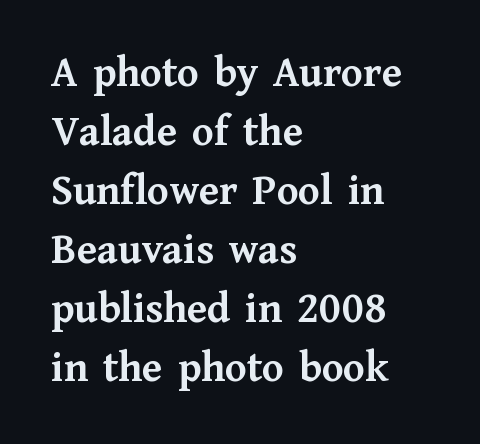
The image shows 44 px semibold serif type, upright; set left-aligned, normal line spacing (1.34x), normal letter spacing, not underlined; medium stroke contrast and a medium x-height.
